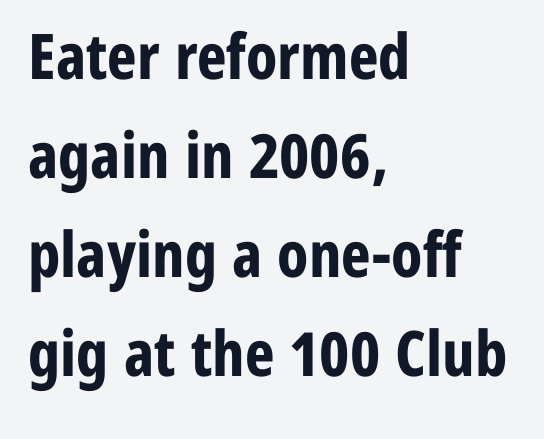
Unlike a traditional serif, this face leaves its strokes unadorned. Italic? Not at all — the glyphs are vertical. Is the block centered? No — it sits flush against the left margin. The rendering uses natural spacing where letterforms have individual widths.
